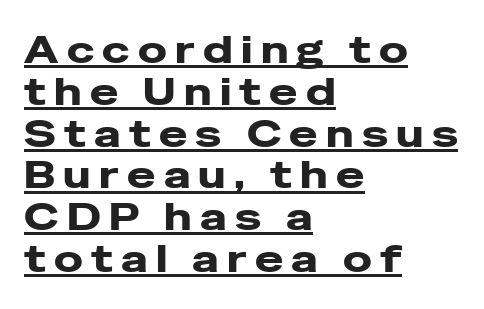
The designer went with a sans here, leaving each stem footless. Compared with typical paragraphs, the rows here are closer together. This is underlined copy, the kind a proofreader might mark for attention. Caption: expanded tracking, letters set apart. The specimen reads as upright at a glance.
